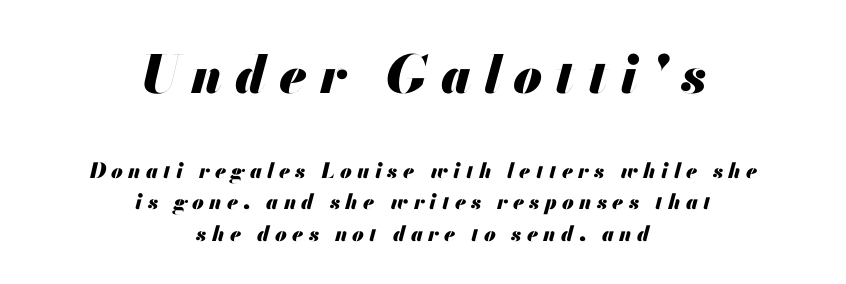
The image shows 52 px heavy type, italic (leaning right); set centered, normal line spacing (1.5x), unusually wide letter spacing (+0.25 em), not underlined; the first (top) block is 2.48x larger; medium stroke contrast and a small x-height.
